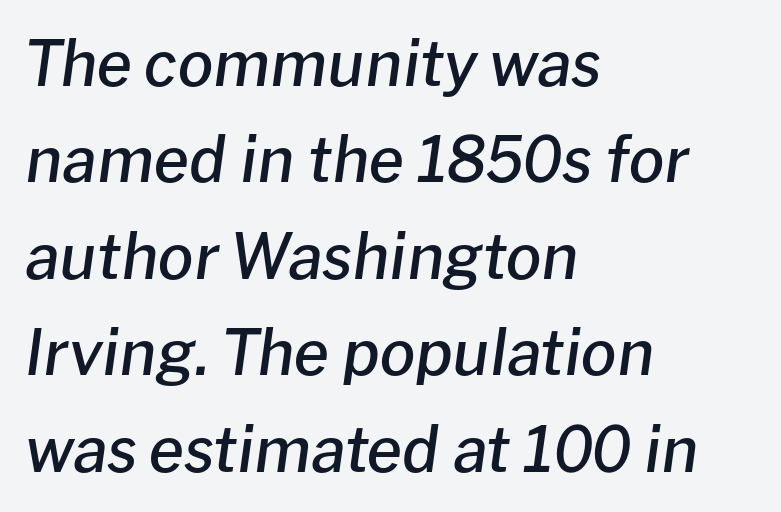
{"italic": "yes", "lean": "right", "slant_degrees": 8, "bold": "semi", "weight": "semibold", "width": "normal", "stroke_contrast": "low", "x_height": "medium", "monospaced": "no", "underline": "no", "align": "left", "line_spacing": "normal", "line_spacing_ratio": 1.53, "letter_spacing": "normal", "letter_spacing_em": 0.0, "glyph_px": 63}
